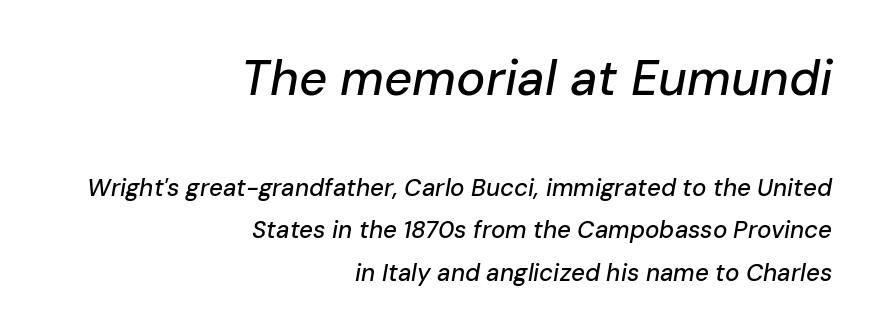
The image shows 49 px text type, italic (leaning right); set right-aligned, line spacing 1.77x, normal letter spacing, not underlined; the first (top) block is 2.04x larger; low stroke contrast and a medium x-height.
